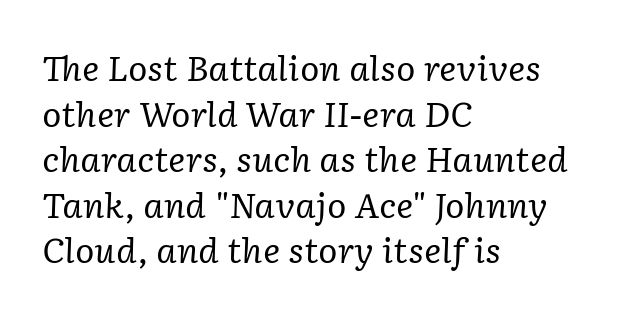
{"serif": "yes", "italic": "yes", "lean": "right", "slant_degrees": 2, "bold": "no", "weight": "regular", "width": "normal", "stroke_contrast": "low", "x_height": "medium", "monospaced": "no", "underline": "no", "align": "left", "line_spacing": "normal", "line_spacing_ratio": 1.38, "letter_spacing": "normal", "letter_spacing_em": 0.0, "glyph_px": 33}
